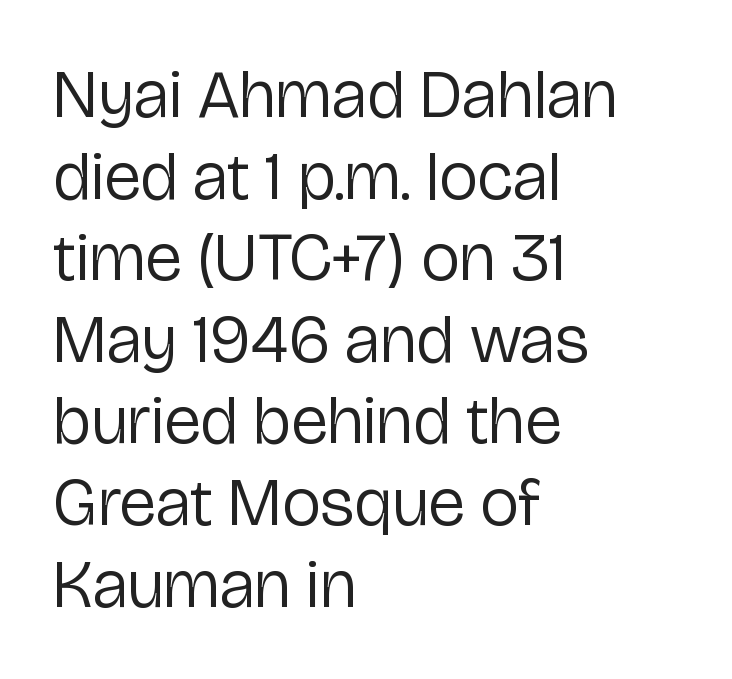
{"serif": "no", "italic": "no", "bold": "no", "weight": "regular", "width": "normal", "stroke_contrast": "low", "x_height": "medium", "monospaced": "no", "underline": "no", "align": "left", "line_spacing_ratio": 1.2, "letter_spacing": "normal", "letter_spacing_em": 0.0, "glyph_px": 68}
